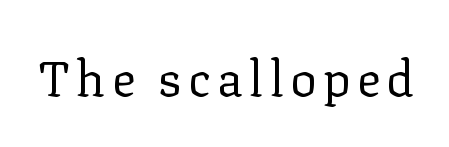
The image shows 49 px regular-weight serif type, upright; set not underlined; low stroke contrast and a medium x-height.
